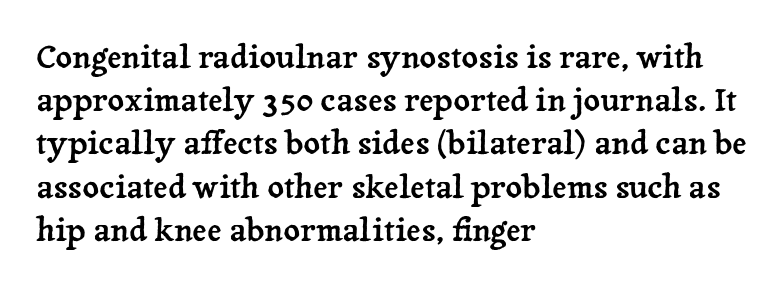
Q: Is the text italic (slanted)? A: No, it is upright.
Q: Is the typeface a serif or a sans-serif typeface? A: Serif.
Q: Is the text underlined? A: No.
Q: How is the paragraph aligned? A: Left-aligned.
Q: Is the spacing between letters normal or unusually wide? A: Normal.
Q: Is the spacing between lines tight, normal or loose? A: Normal.
Q: Width (condensed, normal, or wide)? A: Normal.
Q: Stroke contrast? A: Low.
Q: x-height? A: Medium.
Q: Monospaced? A: No.
